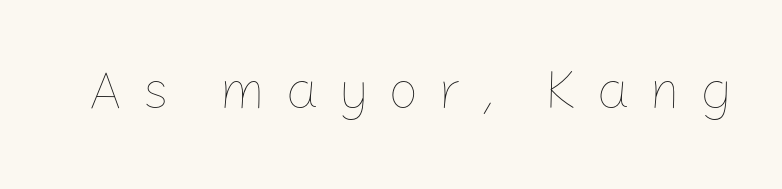
The gap between lines stays unmarked. Is this a fixed-width face? No — the glyphs have proportional, varying widths. This is roman type, the default non-slanted kind. The line texture is sparse and dotted thanks to wide tracking.
